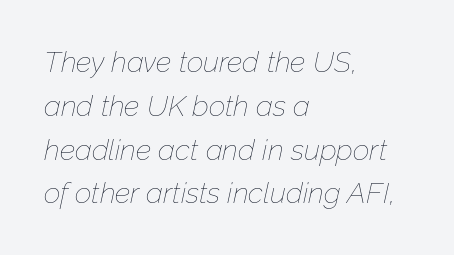
Q: Is the text bold? A: No.
Q: Is the text italic (slanted)? A: Yes, it leans right by about 12 degrees.
Q: Is the text underlined? A: No.
Q: How is the paragraph aligned? A: Left-aligned.
Q: Is the spacing between letters normal or unusually wide? A: Normal.
Q: Is the spacing between lines tight, normal or loose? A: Normal.
Q: Width (condensed, normal, or wide)? A: Normal.
Q: Stroke contrast? A: Low.
Q: x-height? A: Medium.
Q: Monospaced? A: No.
